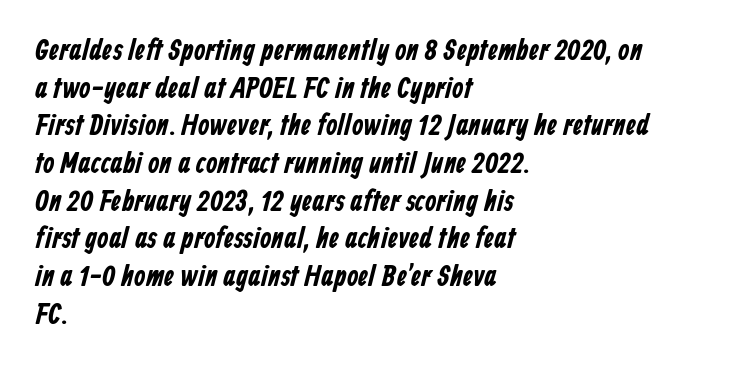
The image shows 29 px condensed sans-serif type; set left-aligned, normal line spacing (1.3x), normal letter spacing, not underlined; low stroke contrast and a medium x-height.
